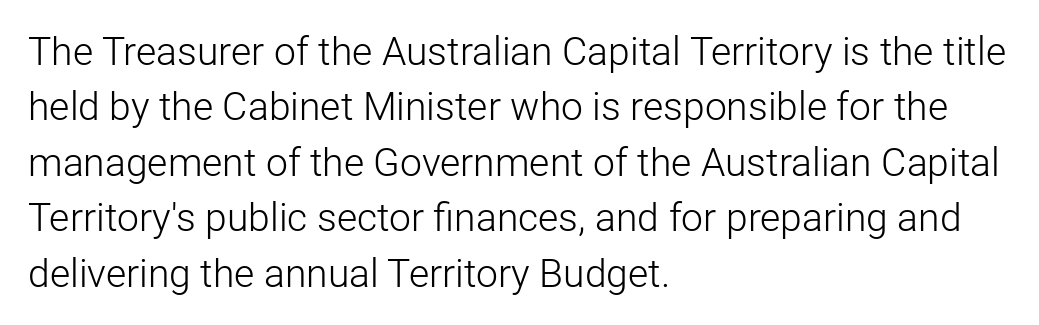
{"serif": "no", "italic": "no", "bold": "no", "weight": "light", "width": "normal", "stroke_contrast": "low", "x_height": "medium", "monospaced": "no", "underline": "no", "align": "left", "line_spacing": "normal", "line_spacing_ratio": 1.42, "letter_spacing": "normal", "letter_spacing_em": 0.0, "glyph_px": 39}
